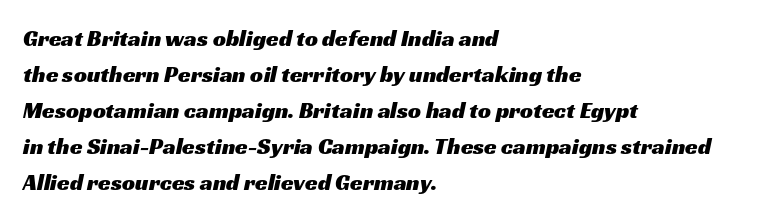
The image shows 23 px text type; set left-aligned, normal line spacing (1.56x), normal letter spacing, not underlined.
